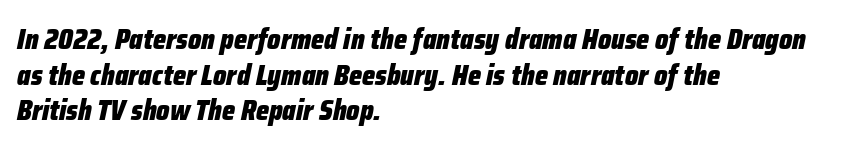
Think of a printed novel: that variable character pitch is what you see here. How are the letters spaced? Ordinarily, with no added tracking. The strip under each line holds only bare page. What's the leading like? Ordinary, nothing unusual. Notice how the stems are inclined rather than vertical — that's the hallmark of italics.
